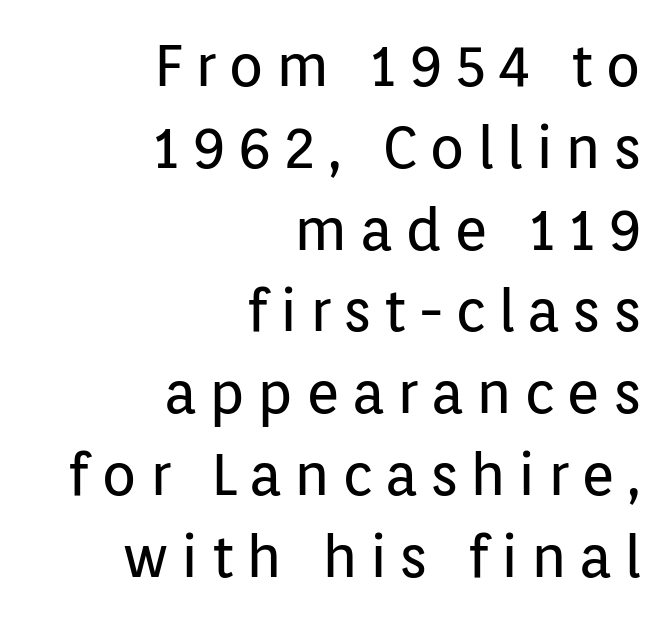
{"serif": "no", "italic": "no", "bold": "no", "weight": "regular", "width": "normal", "stroke_contrast": "low", "x_height": "medium", "monospaced": "no", "underline": "no", "align": "right", "line_spacing": "normal", "line_spacing_ratio": 1.41, "letter_spacing": "wide", "letter_spacing_em": 0.21, "glyph_px": 58}
